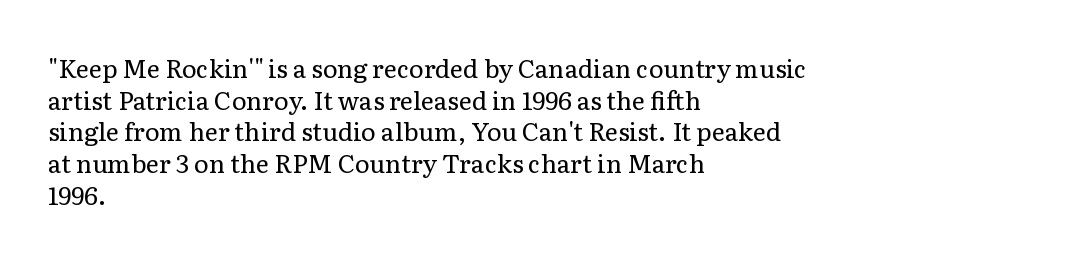
{"italic": "no", "bold": "no", "underline": "no", "align": "left", "line_spacing": "normal", "line_spacing_ratio": 1.27, "letter_spacing": "normal", "letter_spacing_em": 0.0, "glyph_px": 25}
